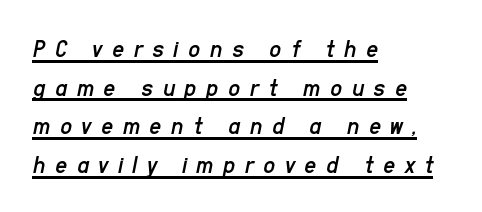
The image shows 26 px text type, italic (leaning right); set left-aligned, normal line spacing (1.49x), unusually wide letter spacing (+0.37 em), underlined.
